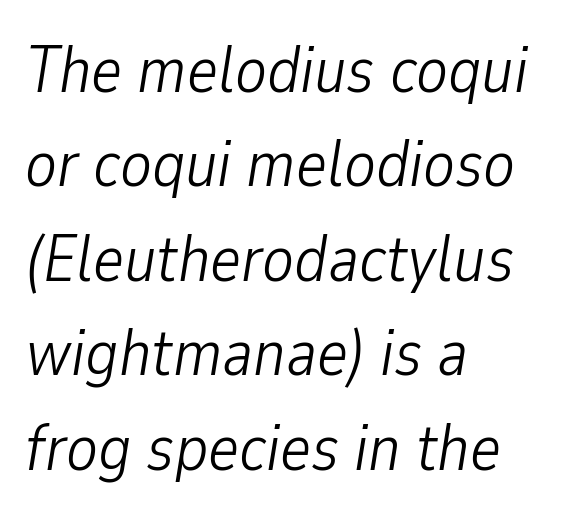
Q: Is the text bold? A: No.
Q: Is the text italic (slanted)? A: Yes, it leans right by about 9 degrees.
Q: Is the text underlined? A: No.
Q: How is the paragraph aligned? A: Left-aligned.
Q: Is the spacing between letters normal or unusually wide? A: Normal.
Q: Is the spacing between lines tight, normal or loose? A: Normal.
Q: Width (condensed, normal, or wide)? A: Condensed.
Q: Stroke contrast? A: Low.
Q: x-height? A: Medium.
Q: Monospaced? A: No.
